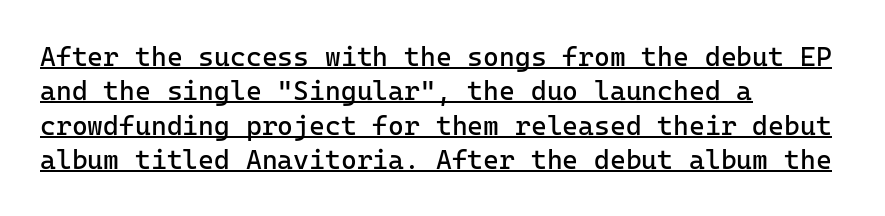
The image shows 27 px text type, upright; set left-aligned, normal line spacing (1.27x), normal letter spacing, underlined.
